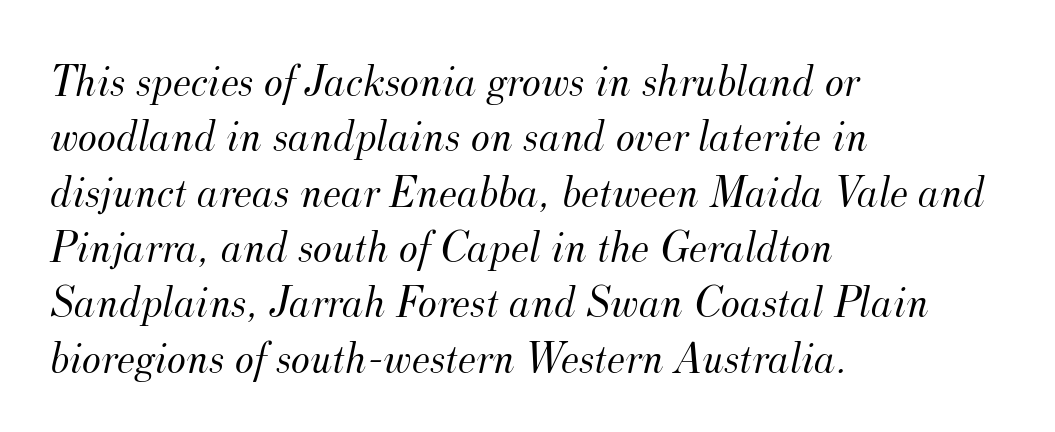
Quick note: underline off. Compared with ordinary roman type, these characters are visibly tilted. The passage shown is typed in a proportional face where columns would drift. Summary of weight: not heavy and not bold. Nobody touched the tracking dial on this one.
